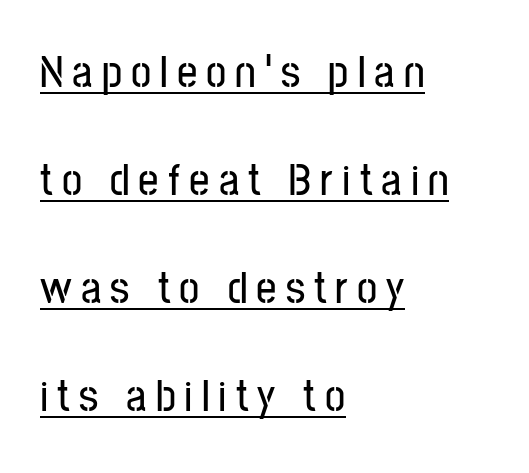
{"serif": "no", "italic": "no", "width": "condensed", "stroke_contrast": "low", "x_height": "medium", "monospaced": "no", "underline": "yes", "align": "left", "line_spacing": "loose", "line_spacing_ratio": 2.4, "letter_spacing": "wide", "letter_spacing_em": 0.2, "glyph_px": 45}
